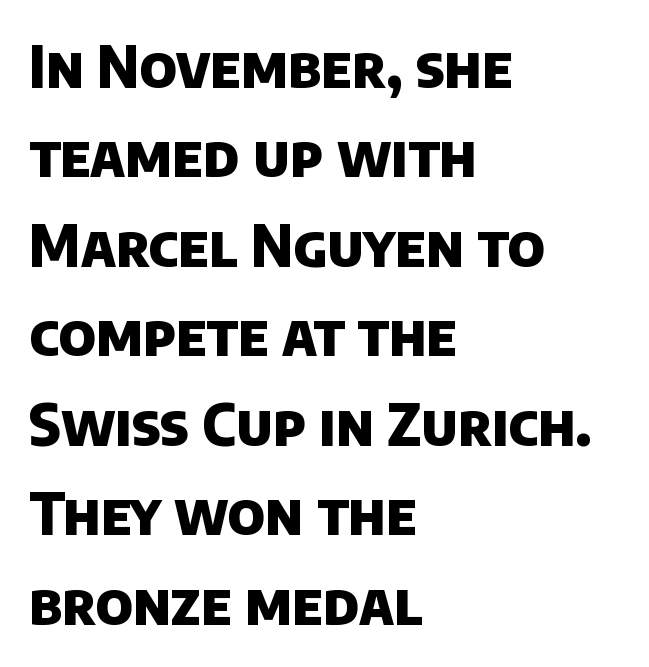
Q: Is the text bold? A: Yes.
Q: Is the typeface a serif or a sans-serif typeface? A: Sans-serif.
Q: Is the text underlined? A: No.
Q: How is the paragraph aligned? A: Left-aligned.
Q: Is the spacing between letters normal or unusually wide? A: Normal.
Q: Is the spacing between lines tight, normal or loose? A: Normal.
Q: Width (condensed, normal, or wide)? A: Normal.
Q: Stroke contrast? A: Low.
Q: x-height? A: Large.
Q: Monospaced? A: No.
